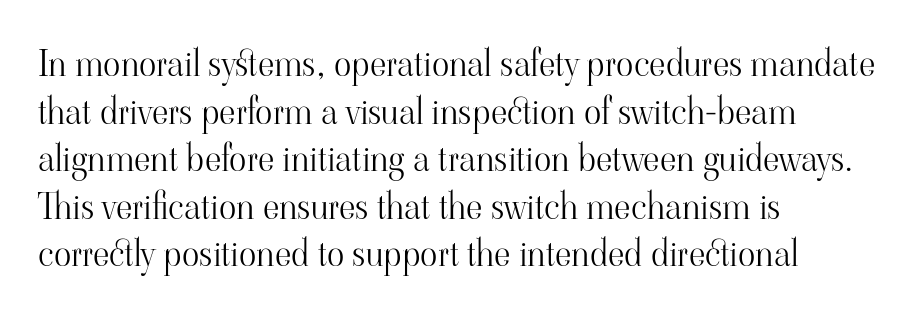
{"serif": "yes", "italic": "no", "bold": "no", "weight": "light", "width": "normal", "stroke_contrast": "high", "x_height": "small", "monospaced": "no", "underline": "no", "align": "left", "line_spacing": "normal", "line_spacing_ratio": 1.32, "letter_spacing": "normal", "letter_spacing_em": 0.0, "glyph_px": 36}
